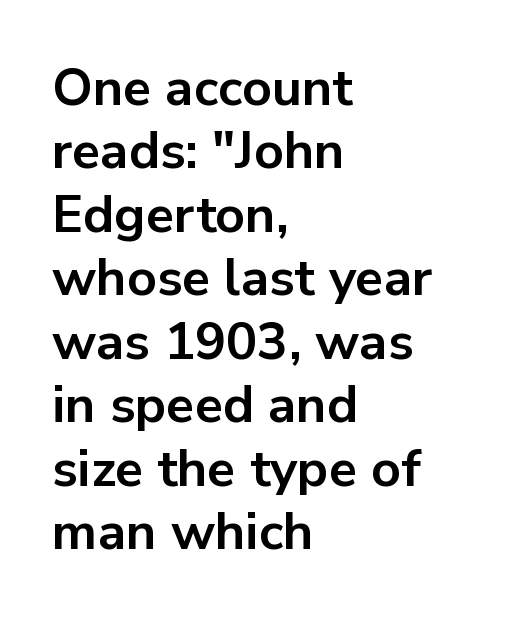
Note the varied advance widths — an 'i' is clearly narrower than an 'm'. Is the letter spacing exaggerated? No — it looks like the ordinary default. Emphasis by weight is at full strength: bold. Visually the block forms a straight wall on the left and a jagged coastline on the right. These lines are composed in type without serifs.
